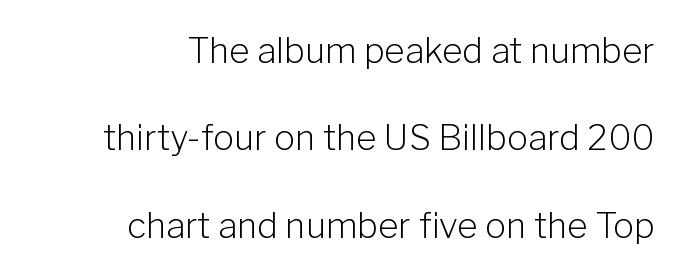
{"serif": "no", "italic": "no", "bold": "no", "weight": "light", "width": "normal", "stroke_contrast": "low", "x_height": "medium", "monospaced": "no", "underline": "no", "align": "right", "line_spacing": "loose", "line_spacing_ratio": 2.5, "letter_spacing": "normal", "letter_spacing_em": 0.0, "glyph_px": 35}
